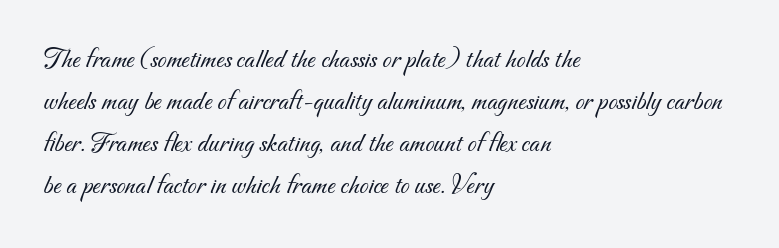
Q: Is the text bold? A: No.
Q: Is the typeface a serif or a sans-serif typeface? A: Sans-serif.
Q: Is the text underlined? A: No.
Q: How is the paragraph aligned? A: Left-aligned.
Q: Is the spacing between letters normal or unusually wide? A: Normal.
Q: Is the spacing between lines tight, normal or loose? A: Normal.
Q: Width (condensed, normal, or wide)? A: Normal.
Q: Stroke contrast? A: Medium.
Q: x-height? A: Small.
Q: Monospaced? A: No.
